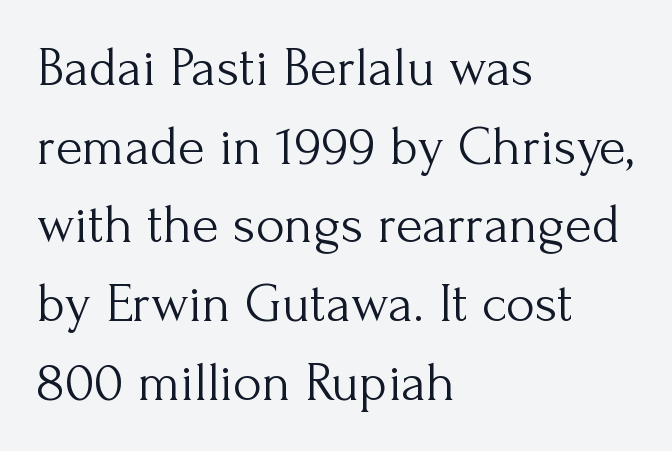
Q: Is the text bold? A: No.
Q: Is the text italic (slanted)? A: No, it is upright.
Q: Is the typeface a serif or a sans-serif typeface? A: Serif.
Q: Is the text underlined? A: No.
Q: How is the paragraph aligned? A: Left-aligned.
Q: Is the spacing between letters normal or unusually wide? A: Normal.
Q: Is the spacing between lines tight, normal or loose? A: Normal.
Q: Width (condensed, normal, or wide)? A: Normal.
Q: Stroke contrast? A: Medium.
Q: x-height? A: Small.
Q: Monospaced? A: No.
